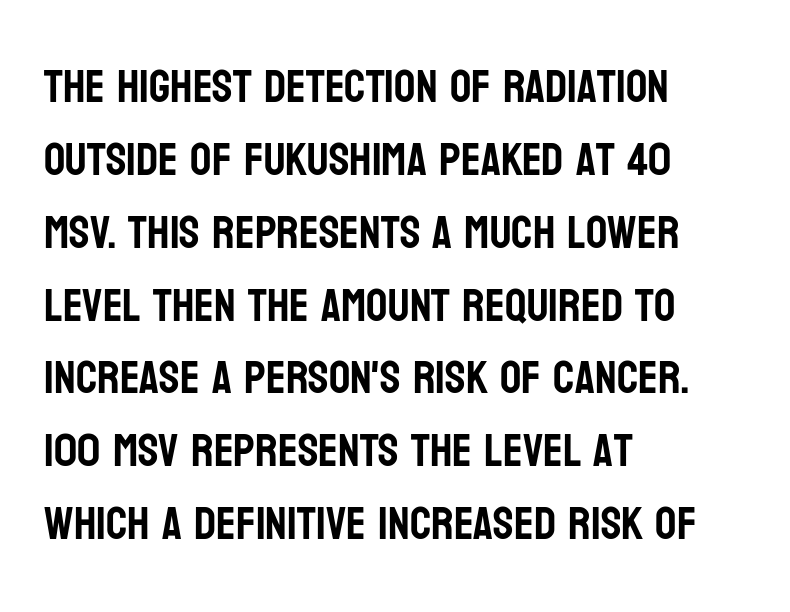
The image shows 47 px condensed sans-serif type, upright; set left-aligned, normal line spacing (1.55x), normal letter spacing, not underlined; low stroke contrast and a large x-height.
